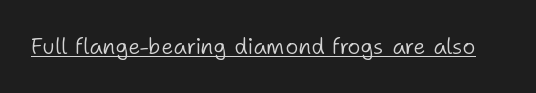
{"italic": "no", "bold": "no", "underline": "yes", "letter_spacing": "normal", "letter_spacing_em": 0.0, "glyph_px": 22}
